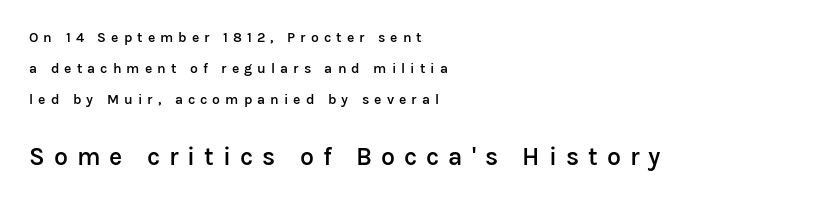
Q: Is the text bold? A: Semi-bold.
Q: Is the text italic (slanted)? A: No, it is upright.
Q: Is the text underlined? A: No.
Q: How is the paragraph aligned? A: Left-aligned.
Q: Is the spacing between letters normal or unusually wide? A: Unusually wide.
Q: Is the spacing between lines tight, normal or loose? A: Loose.
Q: Which block of text is set in a larger size, the first (top) or the second (bottom)? A: The second (bottom) one.
